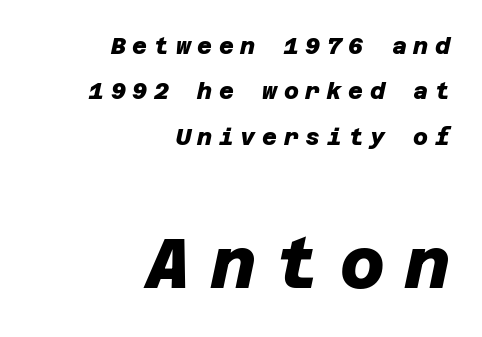
The image shows 69 px heavy sans-serif type; set right-aligned, loose line spacing (1.97x), unusually wide letter spacing (+0.29 em), not underlined; the second (bottom) block is 3.0x larger; low stroke contrast and a large x-height.
